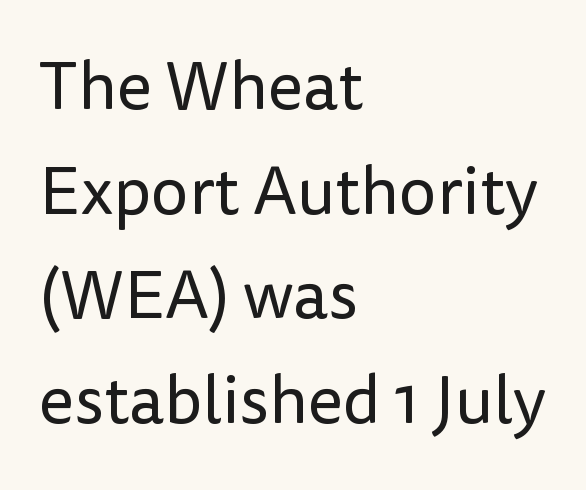
{"serif": "no", "italic": "no", "bold": "no", "weight": "regular", "width": "normal", "stroke_contrast": "low", "x_height": "medium", "monospaced": "no", "underline": "no", "align": "left", "line_spacing": "normal", "line_spacing_ratio": 1.56, "letter_spacing": "normal", "letter_spacing_em": 0.0, "glyph_px": 67}
